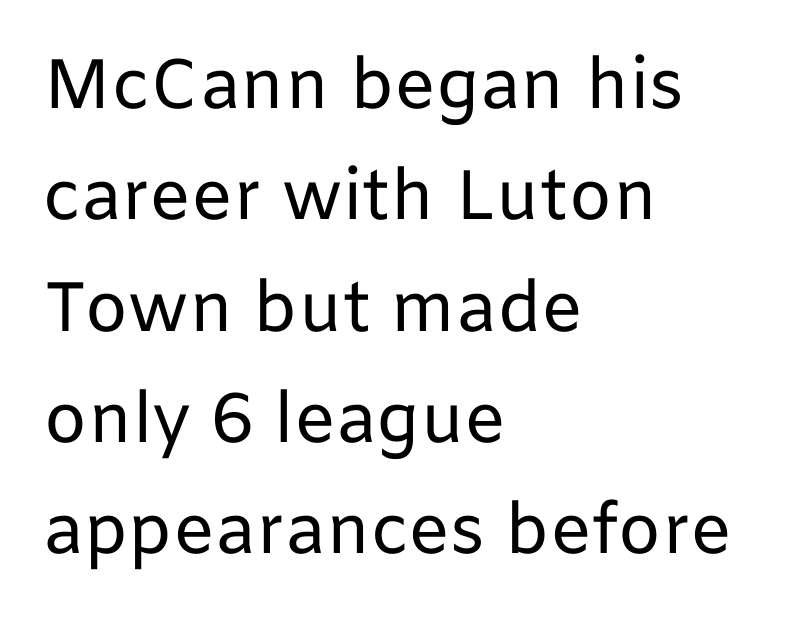
Q: Is the text bold? A: No.
Q: Is the text italic (slanted)? A: No, it is upright.
Q: Is the typeface a serif or a sans-serif typeface? A: Sans-serif.
Q: Is the text underlined? A: No.
Q: How is the paragraph aligned? A: Left-aligned.
Q: Is the spacing between letters normal or unusually wide? A: Normal.
Q: Is the spacing between lines tight, normal or loose? A: Normal.
Q: Width (condensed, normal, or wide)? A: Normal.
Q: Stroke contrast? A: Low.
Q: x-height? A: Medium.
Q: Monospaced? A: No.
